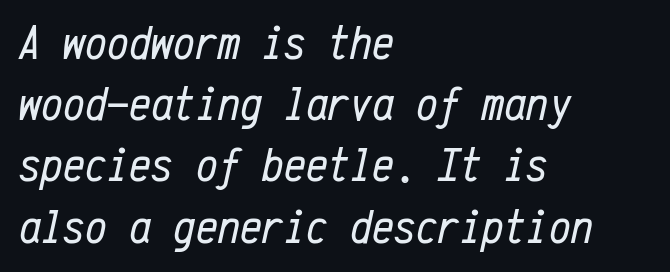
Q: Is the text bold? A: No.
Q: Is the text italic (slanted)? A: Yes, it leans right by about 12 degrees.
Q: Is the text underlined? A: No.
Q: How is the paragraph aligned? A: Left-aligned.
Q: Is the spacing between letters normal or unusually wide? A: Normal.
Q: Is the spacing between lines tight, normal or loose? A: Normal.
Q: Width (condensed, normal, or wide)? A: Condensed.
Q: Stroke contrast? A: Low.
Q: x-height? A: Medium.
Q: Monospaced? A: Yes.
